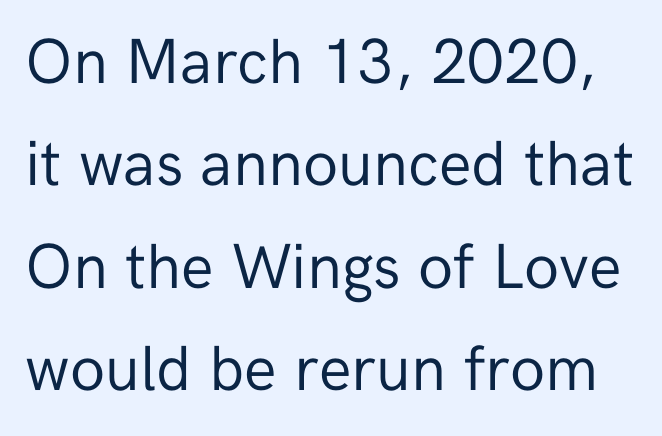
The image shows 64 px regular-weight sans-serif type, upright; set normal line spacing (1.6x), normal letter spacing, not underlined; low stroke contrast and a medium x-height.
